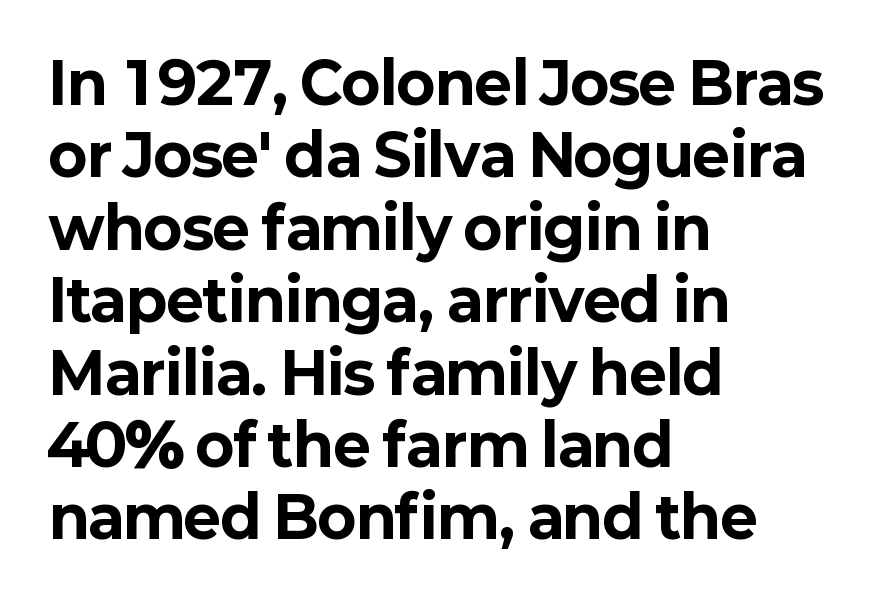
In terms of weight, the rendering is a true, heavy bold. Classification — sans serif. No italicization has been applied; the sample stays upright. The type is set solid horizontally, with unmodified tracking. Is this a fixed-width face? No — the glyphs have proportional, varying widths. Whoever set this chose a conventional vertical rhythm.
